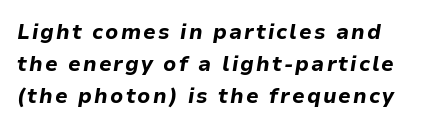
Q: Is the text bold? A: Yes.
Q: Is the text italic (slanted)? A: Yes, it leans right by about 9 degrees.
Q: Is the text underlined? A: No.
Q: Is the spacing between lines tight, normal or loose? A: Normal.
